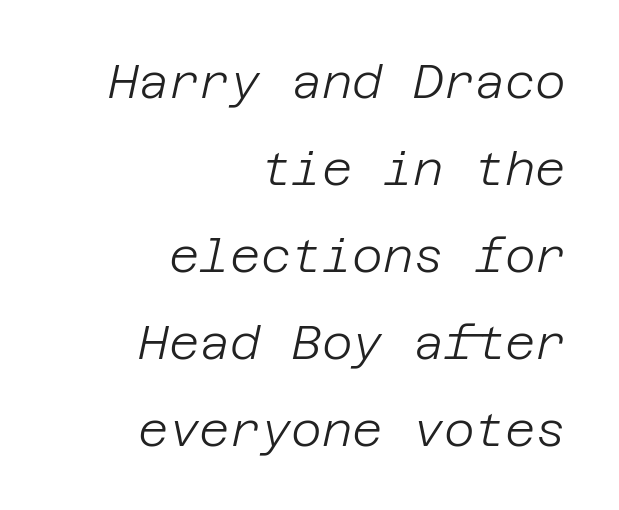
The rendering anchors every line to the right-hand side. You could call the tracking neutral — neither tight nor loose. Caption: face not bold, strokes unweighted. Italic: yes, the glyphs are oblique. The glyphs are unaccompanied by any horizontal stroke below them.
